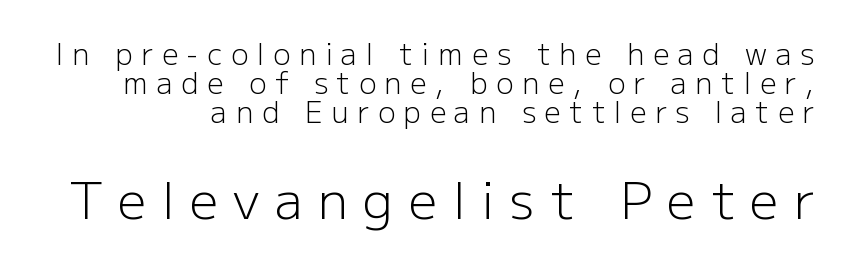
Q: Is the text bold? A: No.
Q: Is the text italic (slanted)? A: No, it is upright.
Q: Is the typeface a serif or a sans-serif typeface? A: Sans-serif.
Q: Is the text underlined? A: No.
Q: Is the spacing between letters normal or unusually wide? A: Unusually wide.
Q: Is the spacing between lines tight, normal or loose? A: Tight.
Q: Which block of text is set in a larger size, the first (top) or the second (bottom)? A: The second (bottom) one.
Q: Width (condensed, normal, or wide)? A: Normal.
Q: Stroke contrast? A: Low.
Q: x-height? A: Medium.
Q: Monospaced? A: No.
